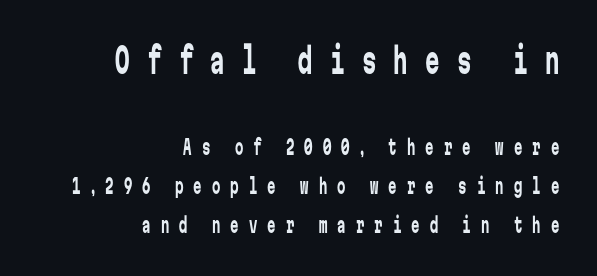
{"serif": "no", "italic": "no", "bold": "no", "weight": "regular", "width": "condensed", "stroke_contrast": "low", "x_height": "medium", "monospaced": "yes", "underline": "no", "align": "right", "line_spacing_ratio": 1.86, "letter_spacing": "wide", "letter_spacing_em": 0.48, "larger_block": "first", "size_ratio": 1.71, "glyph_px": 36}
